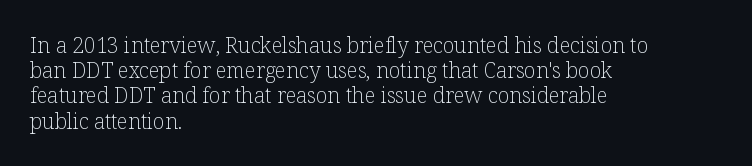
The image shows 21 px text type, upright; set left-aligned, line spacing 1.2x, normal letter spacing, not underlined.
